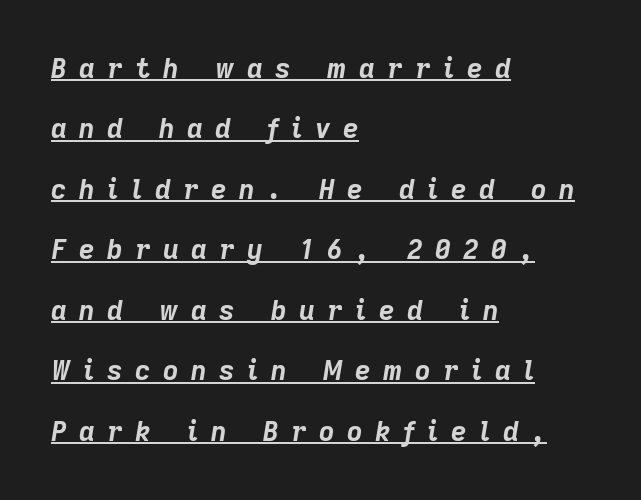
A rule runs beneath these lines of type. Looking at the ascenders, they clearly lean. This block would shrink considerably if given ordinary leading; it's expanded now. Weight: bold. The paragraph shown leans on its left margin. Display-style spreading of the glyphs; the letterfit is very open.
